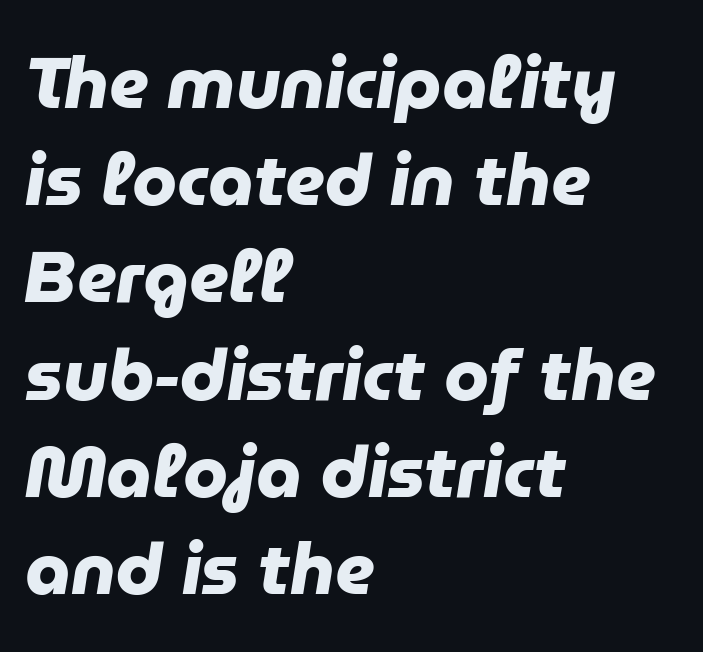
{"serif": "no", "bold": "yes", "weight": "heavy", "width": "normal", "stroke_contrast": "low", "x_height": "medium", "monospaced": "no", "underline": "no", "align": "left", "line_spacing": "normal", "line_spacing_ratio": 1.35, "letter_spacing": "normal", "letter_spacing_em": 0.0, "glyph_px": 72}
